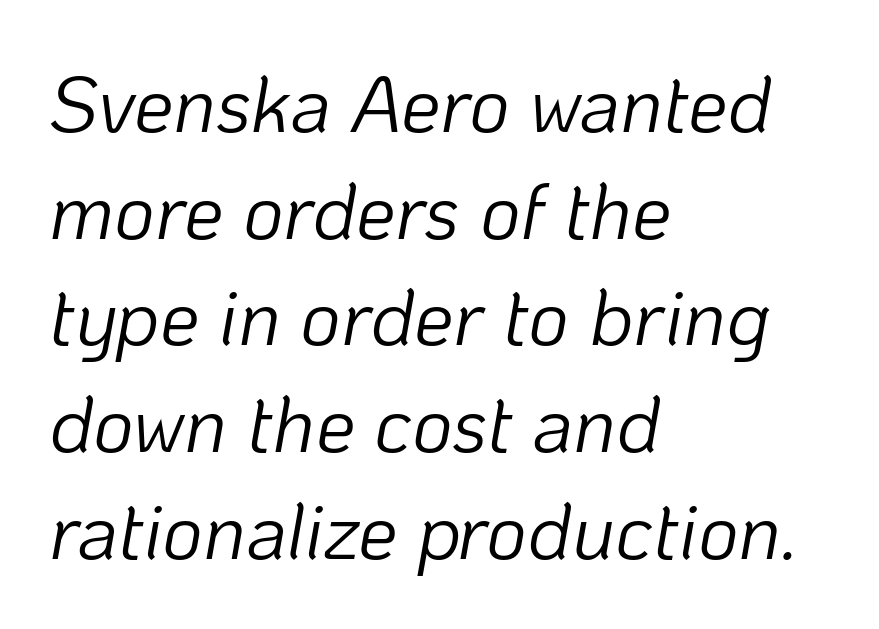
Q: Is the text bold? A: No.
Q: Is the text italic (slanted)? A: Yes, it leans right by about 10 degrees.
Q: Is the text underlined? A: No.
Q: How is the paragraph aligned? A: Left-aligned.
Q: Is the spacing between letters normal or unusually wide? A: Normal.
Q: Is the spacing between lines tight, normal or loose? A: Normal.
Q: Width (condensed, normal, or wide)? A: Normal.
Q: Stroke contrast? A: Low.
Q: x-height? A: Medium.
Q: Monospaced? A: No.
